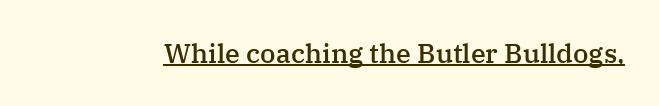
The image shows 27 px text type, upright; set normal letter spacing, underlined.
